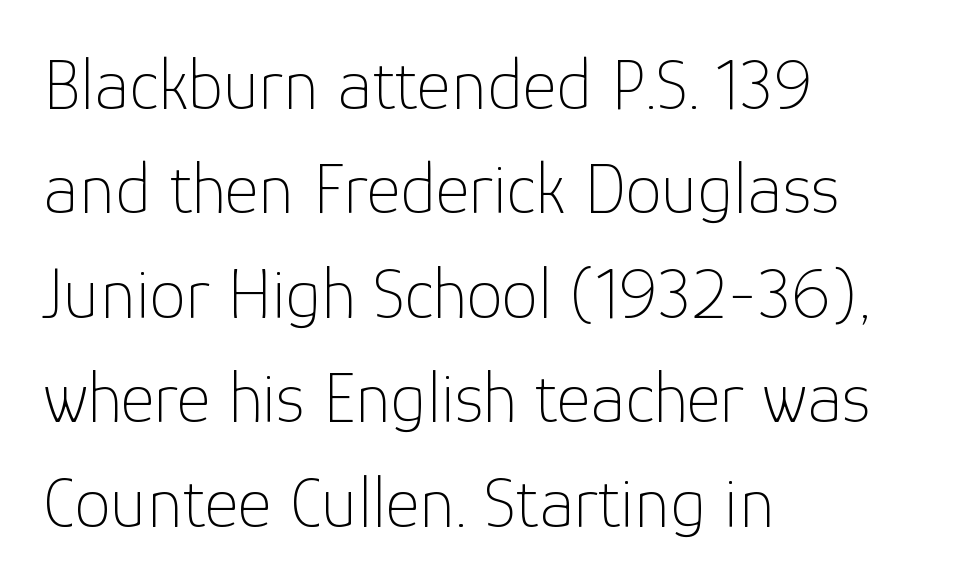
{"serif": "no", "italic": "no", "bold": "no", "weight": "thin", "width": "normal", "stroke_contrast": "low", "x_height": "medium", "monospaced": "no", "underline": "no", "align": "left", "line_spacing": "normal", "line_spacing_ratio": 1.43, "letter_spacing": "normal", "letter_spacing_em": 0.0, "glyph_px": 73}
